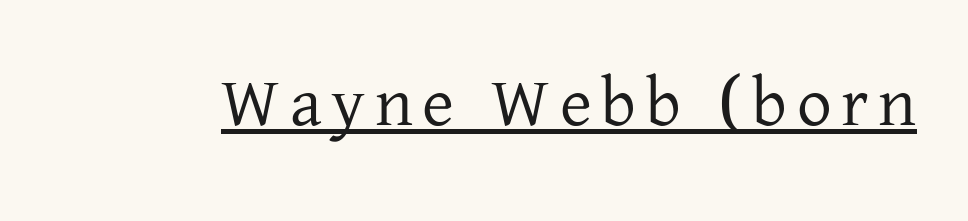
{"serif": "yes", "italic": "no", "bold": "no", "weight": "regular", "width": "normal", "stroke_contrast": "low", "x_height": "medium", "monospaced": "no", "underline": "yes", "glyph_px": 69}
